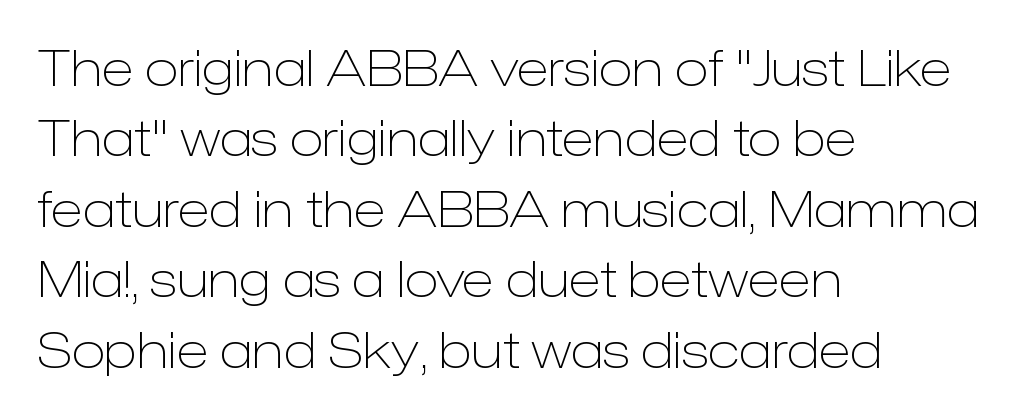
{"serif": "no", "italic": "no", "bold": "no", "weight": "light", "width": "normal", "stroke_contrast": "low", "x_height": "medium", "monospaced": "no", "underline": "no", "align": "left", "line_spacing": "normal", "line_spacing_ratio": 1.41, "letter_spacing": "normal", "letter_spacing_em": 0.0, "glyph_px": 50}
